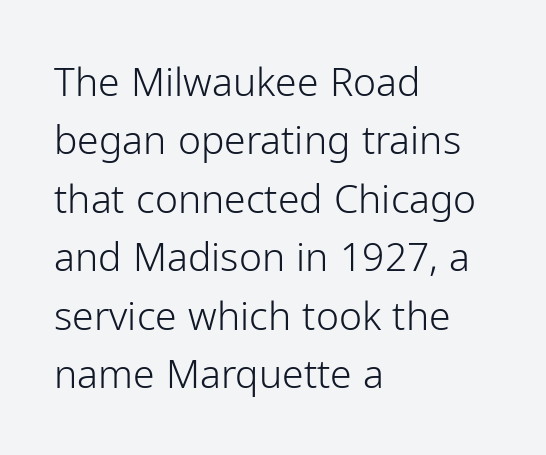
The image shows 39 px light sans-serif type, upright; set left-aligned, normal line spacing (1.5x), normal letter spacing, not underlined; low stroke contrast and a medium x-height.
